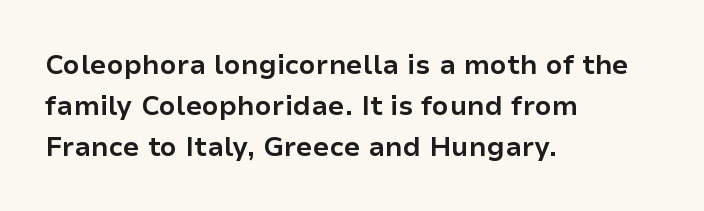
Line beginnings align vertically; line endings do not. Between one letter and the next there's only the usual sliver of space. Notice how descenders clear the ascenders below comfortably — that's standard leading. Does the lettering tilt? It doesn't — this is upright. Letters rest on an invisible, unmarked baseline.
